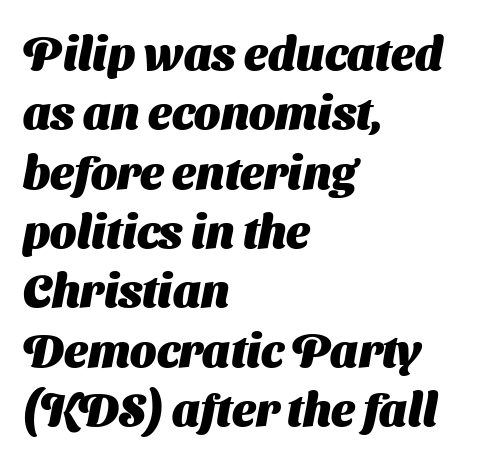
{"serif": "no", "bold": "yes", "weight": "heavy", "width": "normal", "stroke_contrast": "medium", "x_height": "medium", "monospaced": "no", "underline": "no", "align": "left", "line_spacing": "normal", "line_spacing_ratio": 1.29, "letter_spacing": "normal", "letter_spacing_em": 0.0, "glyph_px": 46}
